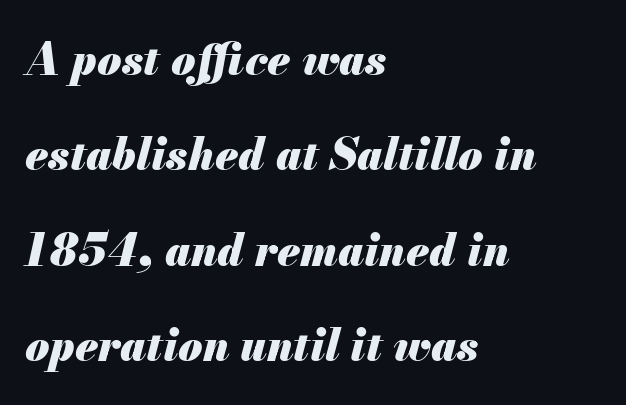
The image shows 44 px heavy type, italic (leaning right); set left-aligned, loose line spacing (2.17x), normal letter spacing, not underlined; medium stroke contrast and a small x-height.
